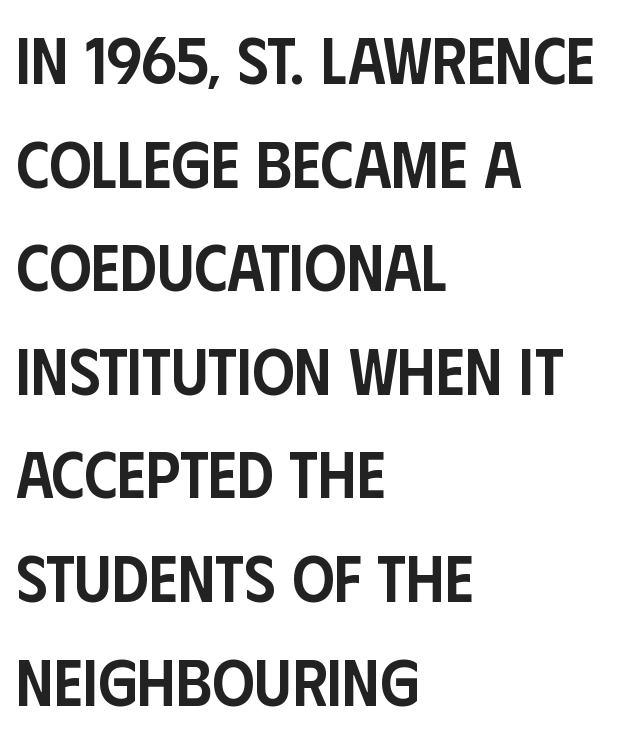
Q: Is the text bold? A: Semi-bold.
Q: Is the text italic (slanted)? A: No, it is upright.
Q: Is the typeface a serif or a sans-serif typeface? A: Sans-serif.
Q: Is the text underlined? A: No.
Q: How is the paragraph aligned? A: Left-aligned.
Q: Is the spacing between letters normal or unusually wide? A: Normal.
Q: Is the spacing between lines tight, normal or loose? A: Normal.
Q: Width (condensed, normal, or wide)? A: Condensed.
Q: Stroke contrast? A: Low.
Q: x-height? A: Large.
Q: Monospaced? A: No.
